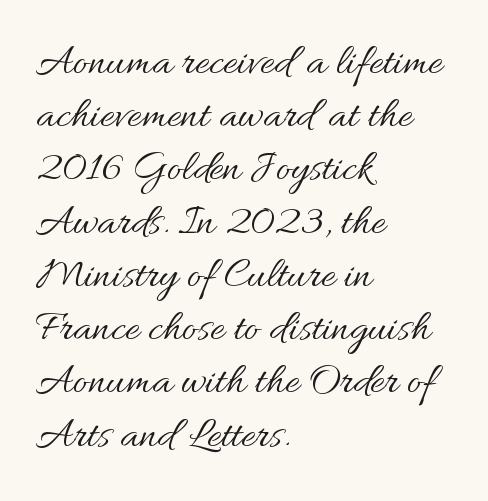
Spacing verdict: proportional, widths tailored to each character. Observe the ordinary spacing: letters are neighbours, not strangers. Underlining? Definitely not there. Caption: face not bold, strokes unweighted. If you drew a ruler down the left edge, every line would touch it.
